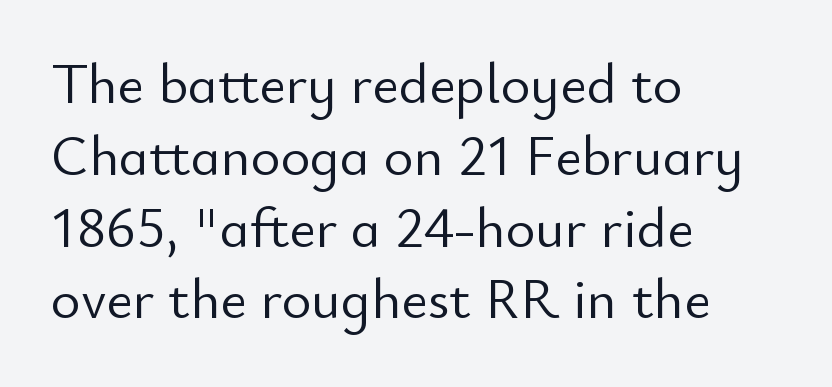
The face used here is rendered with its standard letterfit. Is the stroke heavy? The answer is a plain regular-or-lighter. Has an underline been added? It has not. Ordinary non-slanted type is in use.
